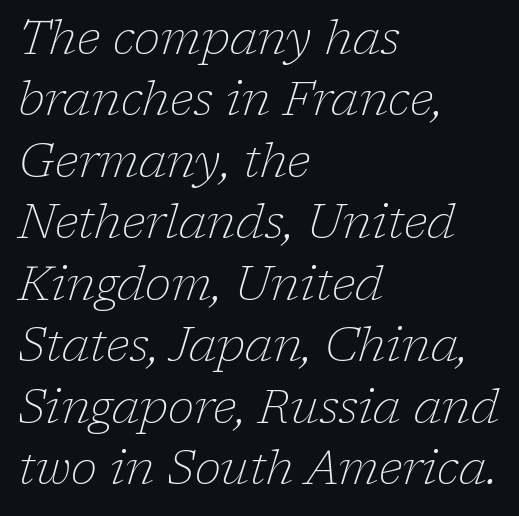
The typeface has the unassuming heft of standard copy or less. Which margin do the lines hug? The left one — the right edge is uneven. Looks like regular typesetting: each glyph gets only the width it needs. Spacing between characters is what you'd get straight out of the box.
